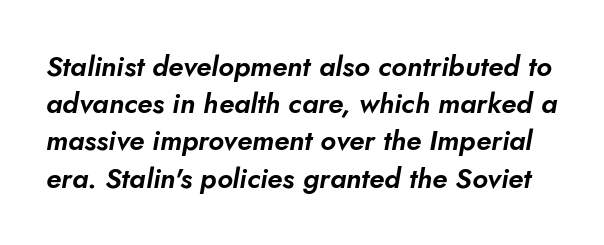
The image shows 28 px sans-serif type; set normal line spacing (1.33x), normal letter spacing, not underlined; low stroke contrast and a small x-height.
